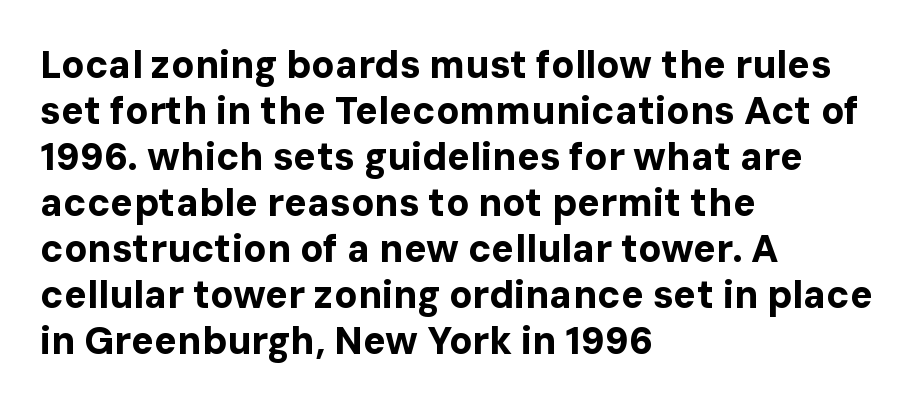
Short note: letters normally spaced. The rendering uses natural spacing where letterforms have individual widths. This sample uses an upright cut, with every glyph sitting square on the baseline. All the whitespace from short lines collects on the right.
